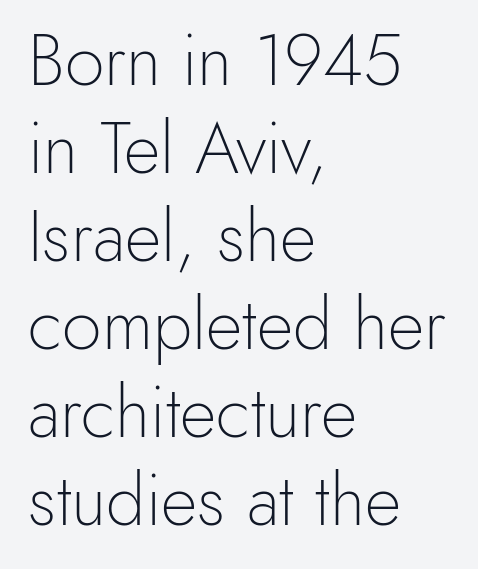
{"serif": "no", "italic": "no", "bold": "no", "weight": "light", "width": "normal", "x_height": "small", "monospaced": "no", "underline": "no", "align": "left", "line_spacing_ratio": 1.24, "letter_spacing": "normal", "letter_spacing_em": 0.0, "glyph_px": 71}
